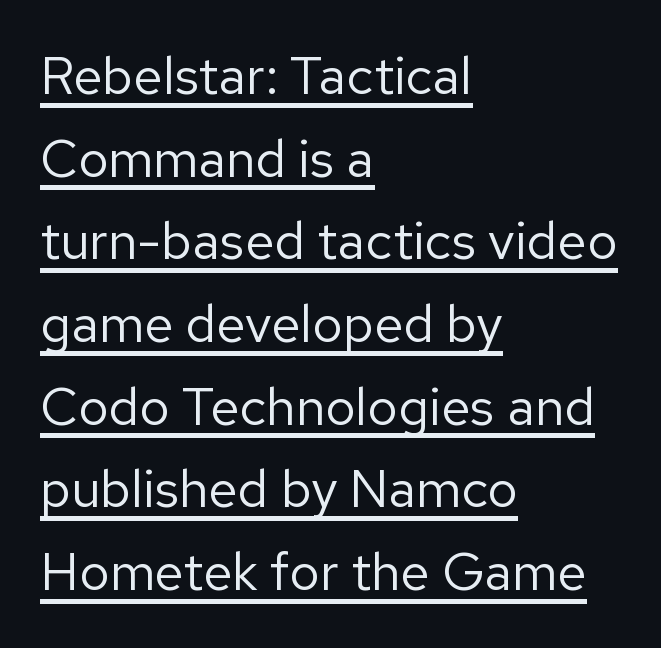
The image shows 53 px regular-weight sans-serif type, upright; set left-aligned, normal line spacing (1.56x), normal letter spacing, underlined; low stroke contrast and a medium x-height.
